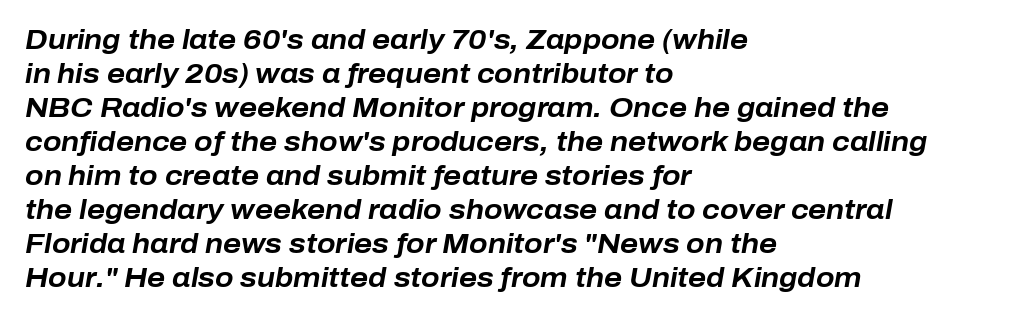
Chunky letters — that's bold for sure. The face used here has a pronounced slope to its letters. Each line starts at the same left margin while the right side varies. Each word holds together tightly as a unit, with standard inter-letter gaps. The baseline area is clear.
